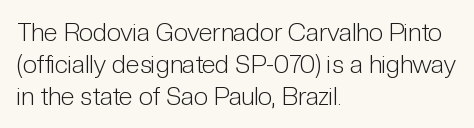
Q: Is the text bold? A: No.
Q: Is the text italic (slanted)? A: No, it is upright.
Q: Is the text underlined? A: No.
Q: How is the paragraph aligned? A: Left-aligned.
Q: Is the spacing between letters normal or unusually wide? A: Normal.
Q: Is the spacing between lines tight, normal or loose? A: Normal.
